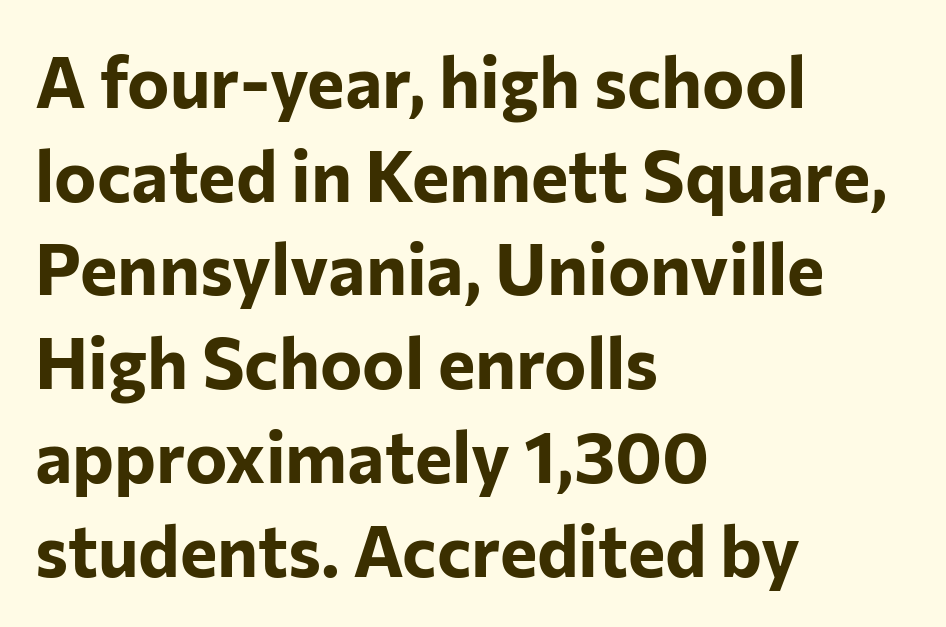
Q: Is the text bold? A: Yes.
Q: Is the text italic (slanted)? A: No, it is upright.
Q: Is the typeface a serif or a sans-serif typeface? A: Sans-serif.
Q: Is the text underlined? A: No.
Q: How is the paragraph aligned? A: Left-aligned.
Q: Is the spacing between letters normal or unusually wide? A: Normal.
Q: Is the spacing between lines tight, normal or loose? A: Normal.
Q: Width (condensed, normal, or wide)? A: Normal.
Q: Stroke contrast? A: Low.
Q: x-height? A: Medium.
Q: Monospaced? A: No.
